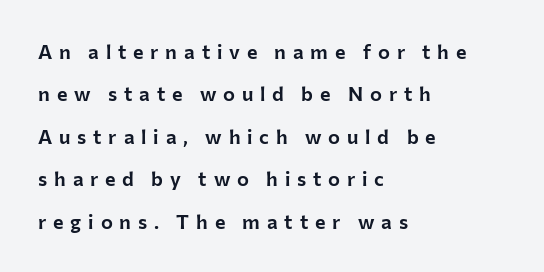
{"italic": "no", "underline": "no", "align": "left", "line_spacing": "loose", "line_spacing_ratio": 2.12, "letter_spacing": "wide", "letter_spacing_em": 0.34, "glyph_px": 20}
